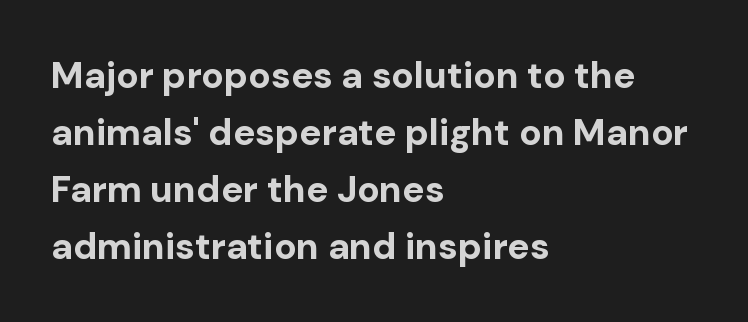
Q: Is the text bold? A: Yes.
Q: Is the text italic (slanted)? A: No, it is upright.
Q: Is the typeface a serif or a sans-serif typeface? A: Sans-serif.
Q: Is the text underlined? A: No.
Q: How is the paragraph aligned? A: Left-aligned.
Q: Is the spacing between letters normal or unusually wide? A: Normal.
Q: Is the spacing between lines tight, normal or loose? A: Normal.
Q: Width (condensed, normal, or wide)? A: Normal.
Q: Stroke contrast? A: Low.
Q: x-height? A: Medium.
Q: Monospaced? A: No.
